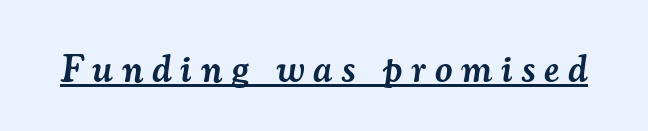
{"serif": "yes", "italic": "yes", "lean": "right", "slant_degrees": 7, "bold": "semi", "weight": "semibold", "width": "normal", "stroke_contrast": "medium", "x_height": "small", "monospaced": "no", "underline": "yes", "letter_spacing": "wide", "letter_spacing_em": 0.24, "glyph_px": 38}
